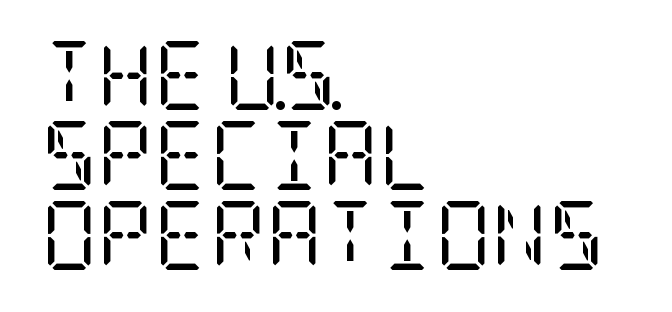
The image shows 69 px regular-weight, condensed serif type, upright; set left-aligned, line spacing 1.16x, normal letter spacing, not underlined; low stroke contrast and a large x-height.
